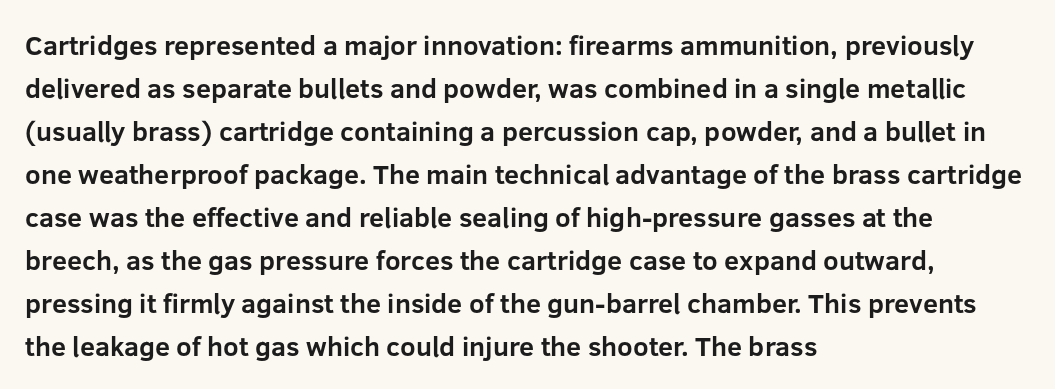
{"italic": "no", "bold": "yes", "underline": "no", "align": "left", "line_spacing": "normal", "line_spacing_ratio": 1.59, "letter_spacing": "normal", "letter_spacing_em": 0.0, "glyph_px": 27}
